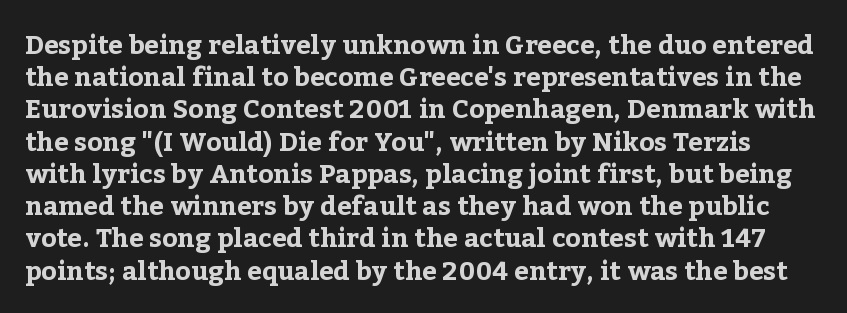
Italic? Not at all — the glyphs are vertical. The letterforms sit shoulder to shoulder at normal distance. Weight check: bold — yes, fully. Each row of text sits above clean, open space.
